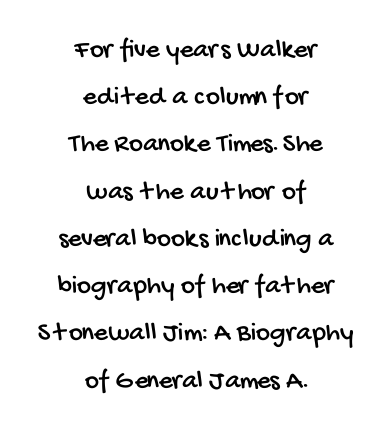
The image shows 27 px text type; set centered, line spacing 1.75x, normal letter spacing, not underlined.
